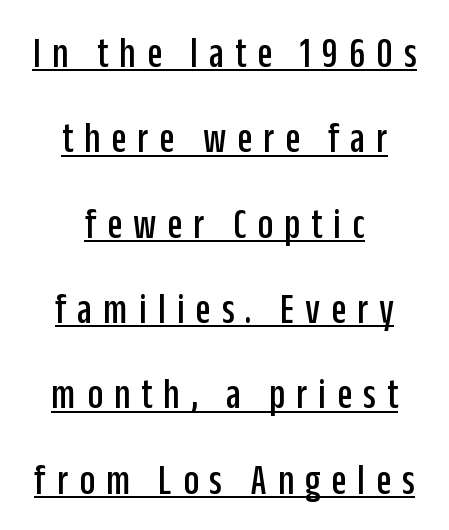
The image shows 44 px condensed sans-serif type, upright; set centered, loose line spacing (1.94x), unusually wide letter spacing (+0.25 em), underlined; low stroke contrast and a large x-height.
